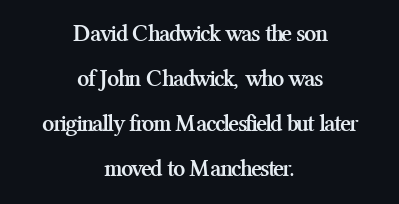
Q: Is the text bold? A: Yes.
Q: Is the text italic (slanted)? A: No, it is upright.
Q: Is the text underlined? A: No.
Q: How is the paragraph aligned? A: Centered.
Q: Is the spacing between letters normal or unusually wide? A: Normal.
